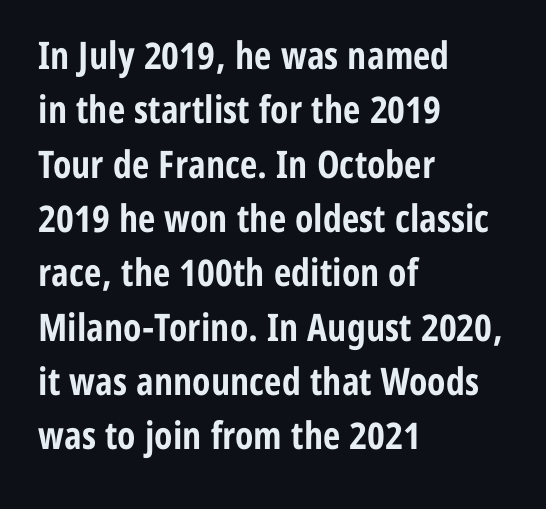
What stands out about the letter spacing? Nothing — it is the standard amount. Every character sits straight up, as roman type does. The strokes are fattened all the way to bold. Lines of text with bare space underneath. A typesetter would label this face a sans. Horizontally, the lines are justified to the leading edge only.
